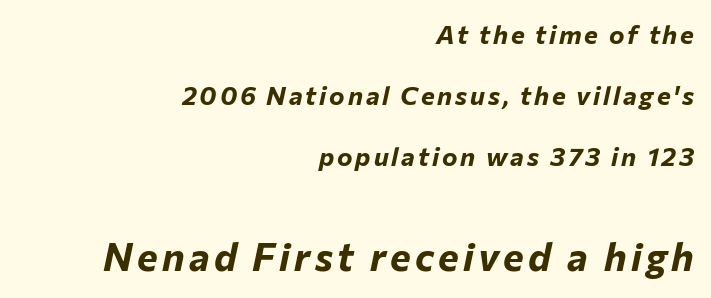
Compared with typical paragraphs, the rows here are farther apart. The axis of the letterforms is tilted away from vertical. Caption: bold face, heavy strokes. These lines stack with their right ends in a neat column. The space beneath each line is pristine and unruled. Varying glyph widths throughout — classic text-font behaviour.
